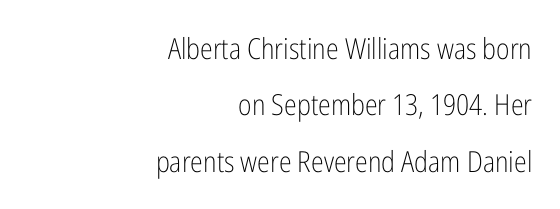
Q: Is the text bold? A: No.
Q: Is the text italic (slanted)? A: No, it is upright.
Q: Is the typeface a serif or a sans-serif typeface? A: Sans-serif.
Q: Is the text underlined? A: No.
Q: How is the paragraph aligned? A: Right-aligned.
Q: Is the spacing between letters normal or unusually wide? A: Normal.
Q: Is the spacing between lines tight, normal or loose? A: Loose.
Q: Width (condensed, normal, or wide)? A: Condensed.
Q: Stroke contrast? A: Low.
Q: x-height? A: Medium.
Q: Monospaced? A: No.
